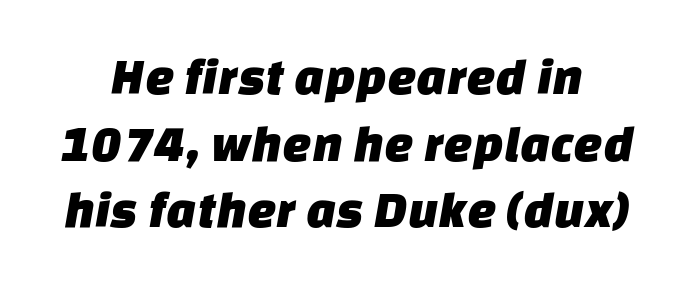
Evenly set lines give the paragraph a standard silhouette. Look at the tracking — it's just the regular setting, nothing added. Each letter keeps its own natural width here, so spacing adapts to shape. Descenders are the only things crossing below the line. Letterform terminals end flat and unadorned throughout the passage.
